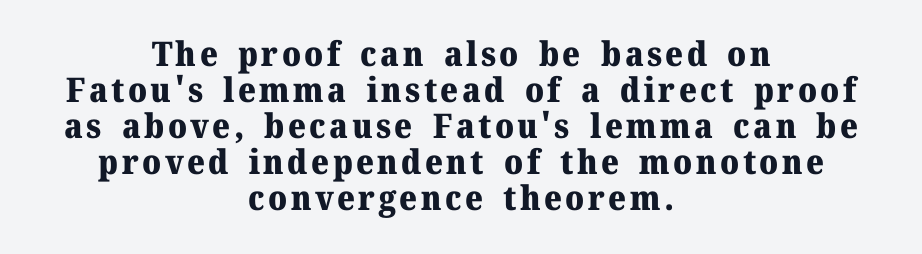
The lettering holds an erect, upright posture throughout. Reading down the column, the eye jumps only a short way to each next line. As a designer I'd log this as weight 700, bold. The lines are quadded center.
